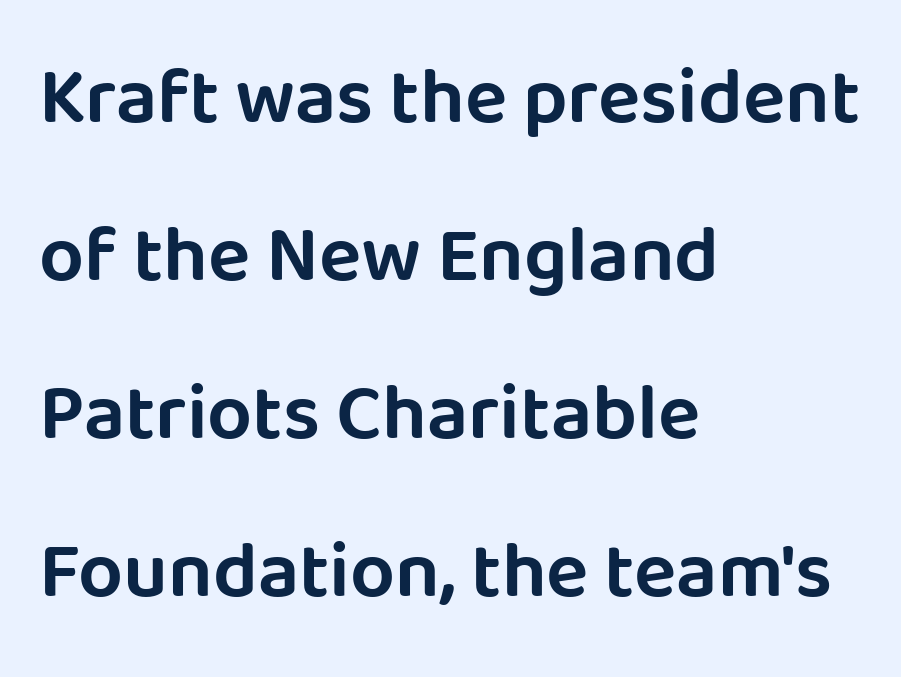
{"serif": "no", "italic": "no", "width": "normal", "stroke_contrast": "low", "x_height": "large", "monospaced": "no", "underline": "no", "align": "left", "line_spacing": "loose", "line_spacing_ratio": 2.0, "letter_spacing": "normal", "letter_spacing_em": 0.0, "glyph_px": 79}
